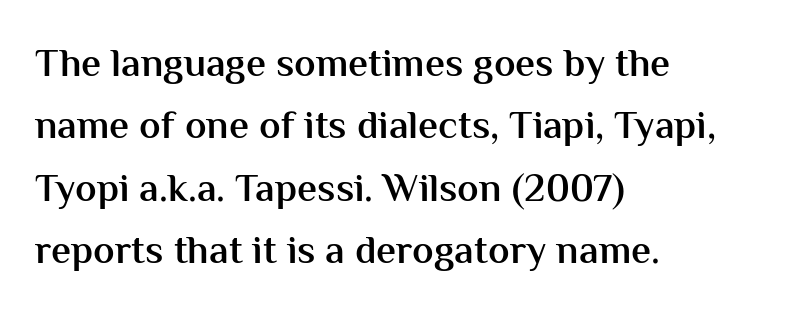
Q: Is the text bold? A: Semi-bold.
Q: Is the text italic (slanted)? A: No, it is upright.
Q: Is the typeface a serif or a sans-serif typeface? A: Sans-serif.
Q: Is the text underlined? A: No.
Q: How is the paragraph aligned? A: Left-aligned.
Q: Is the spacing between letters normal or unusually wide? A: Normal.
Q: Is the spacing between lines tight, normal or loose? A: Normal.
Q: Width (condensed, normal, or wide)? A: Normal.
Q: Stroke contrast? A: Medium.
Q: x-height? A: Medium.
Q: Monospaced? A: No.
